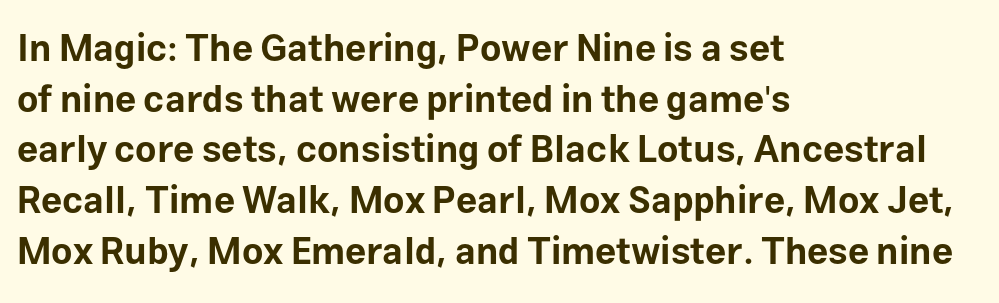
The image shows 37 px bold sans-serif type, upright; set left-aligned, normal line spacing (1.37x), normal letter spacing, not underlined; low stroke contrast and a medium x-height.
